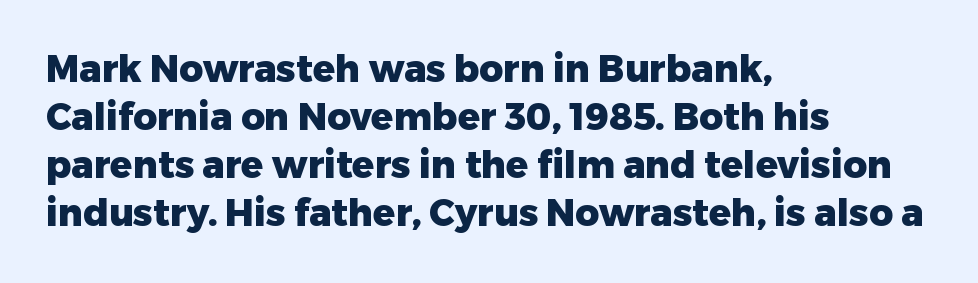
{"serif": "no", "italic": "no", "bold": "yes", "weight": "heavy", "width": "normal", "stroke_contrast": "low", "x_height": "medium", "monospaced": "no", "underline": "no", "align": "left", "line_spacing": "normal", "line_spacing_ratio": 1.3, "letter_spacing": "normal", "letter_spacing_em": 0.0, "glyph_px": 37}
